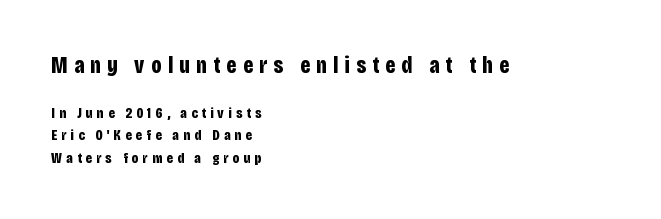
Compare the two chunks: the upper has the greater cap height. Descender tails drop into unmarked territory. Between one letter and the next there's a generous, obvious gap. The letters stand straight up with perfectly vertical stems. If you drew a ruler down the left edge, every line would touch it. Typographic density is high because the face is bold.
